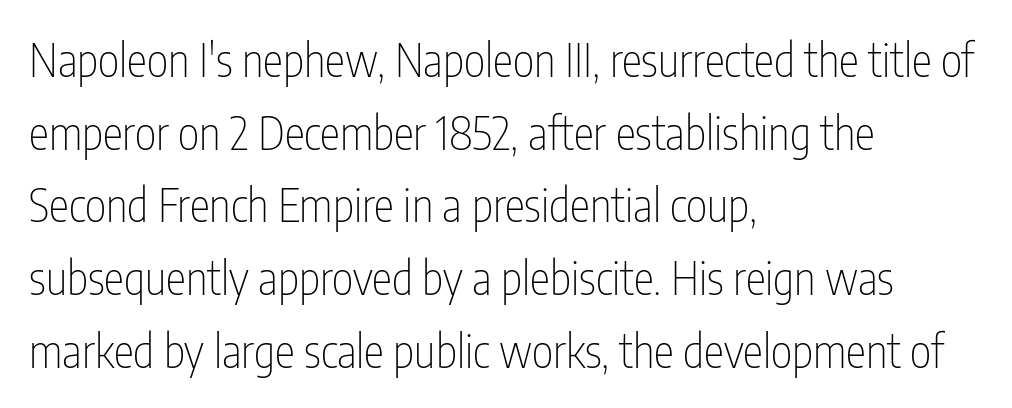
Standard letterfit; no display-style spreading of the glyphs. The weight would be labelled regular, book, light, or lighter still. Do the characters align in a grid? No, the font is proportional. The rag falls on the right side of this text block. Letterform terminals end flat and unadorned throughout the passage. The specimen reads as upright at a glance.
